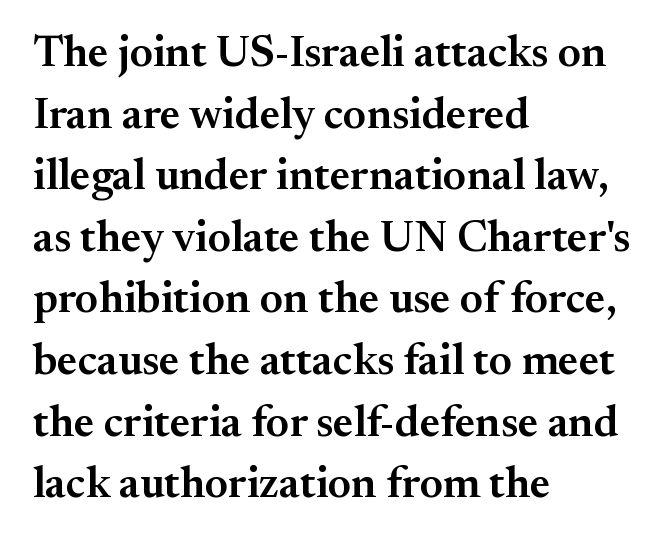
Q: Is the text bold? A: Semi-bold.
Q: Is the text italic (slanted)? A: No, it is upright.
Q: Is the typeface a serif or a sans-serif typeface? A: Serif.
Q: Is the text underlined? A: No.
Q: How is the paragraph aligned? A: Left-aligned.
Q: Is the spacing between letters normal or unusually wide? A: Normal.
Q: Is the spacing between lines tight, normal or loose? A: Normal.
Q: Width (condensed, normal, or wide)? A: Normal.
Q: Stroke contrast? A: Medium.
Q: x-height? A: Small.
Q: Monospaced? A: No.
